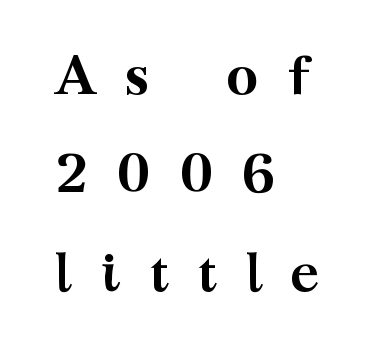
{"serif": "yes", "italic": "no", "bold": "yes", "weight": "semibold", "width": "wide", "stroke_contrast": "medium", "x_height": "medium", "monospaced": "no", "underline": "no", "align": "left", "line_spacing_ratio": 1.79, "letter_spacing": "wide", "letter_spacing_em": 0.5, "glyph_px": 55}
